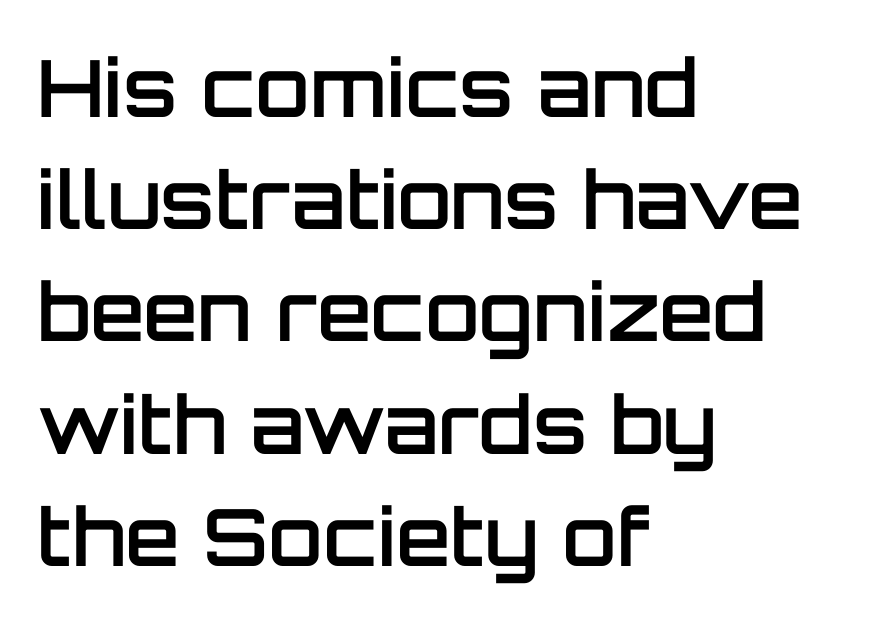
Q: Is the text bold? A: Semi-bold.
Q: Is the text italic (slanted)? A: No, it is upright.
Q: Is the typeface a serif or a sans-serif typeface? A: Sans-serif.
Q: Is the text underlined? A: No.
Q: How is the paragraph aligned? A: Left-aligned.
Q: Is the spacing between letters normal or unusually wide? A: Normal.
Q: Is the spacing between lines tight, normal or loose? A: Normal.
Q: Width (condensed, normal, or wide)? A: Normal.
Q: Stroke contrast? A: Low.
Q: x-height? A: Large.
Q: Monospaced? A: No.
